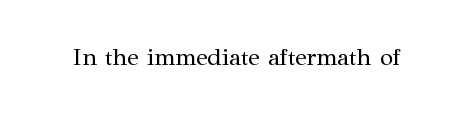
{"italic": "no", "bold": "no", "underline": "no", "letter_spacing": "normal", "letter_spacing_em": 0.0, "glyph_px": 24}
